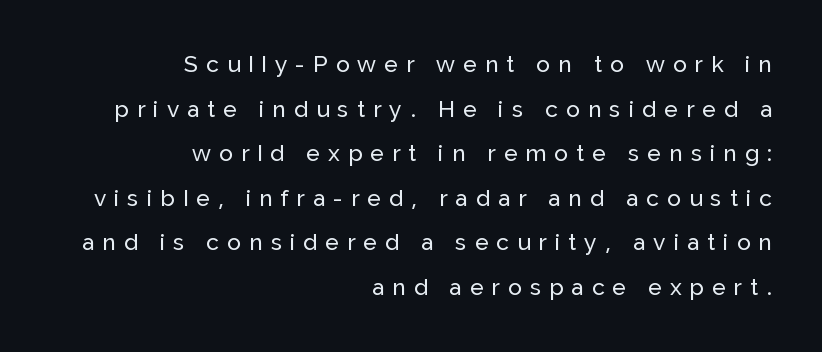
{"italic": "no", "underline": "no", "align": "right", "line_spacing": "loose", "line_spacing_ratio": 1.94, "letter_spacing": "wide", "letter_spacing_em": 0.35, "glyph_px": 23}
